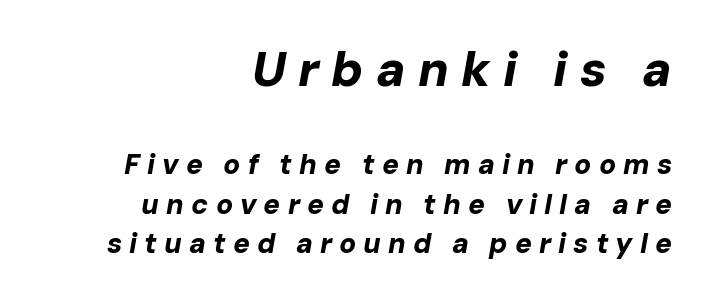
{"italic": "yes", "lean": "right", "slant_degrees": 10, "bold": "yes", "weight": "bold", "width": "normal", "stroke_contrast": "low", "x_height": "medium", "monospaced": "no", "underline": "no", "align": "right", "line_spacing": "normal", "line_spacing_ratio": 1.42, "letter_spacing": "wide", "letter_spacing_em": 0.25, "larger_block": "first", "size_ratio": 1.75, "glyph_px": 49}
